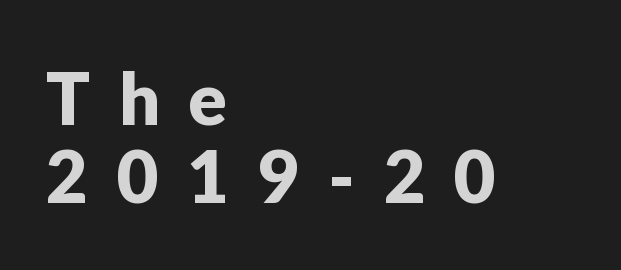
The image shows 72 px sans-serif type, upright; set left-aligned, tight line spacing (1.08x), unusually wide letter spacing (+0.4 em), not underlined; low stroke contrast and a medium x-height.
